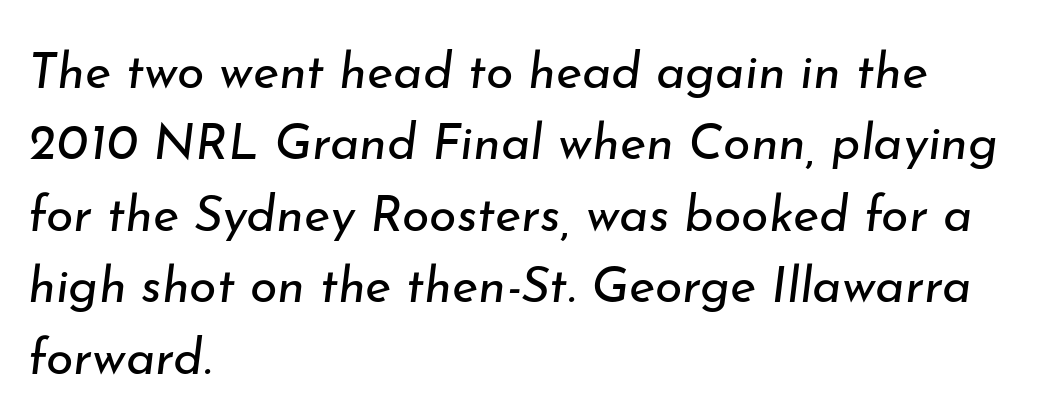
The image shows 50 px regular-weight type, italic (leaning right); set left-aligned, normal line spacing (1.43x), normal letter spacing, not underlined; low stroke contrast and a small x-height.
